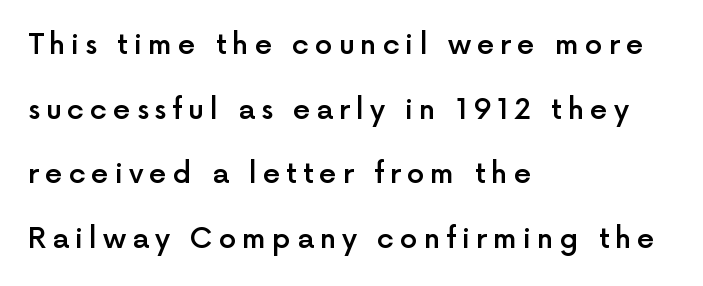
Q: Is the text bold? A: Semi-bold.
Q: Is the text italic (slanted)? A: No, it is upright.
Q: Is the typeface a serif or a sans-serif typeface? A: Sans-serif.
Q: Is the text underlined? A: No.
Q: How is the paragraph aligned? A: Left-aligned.
Q: Is the spacing between letters normal or unusually wide? A: Unusually wide.
Q: Is the spacing between lines tight, normal or loose? A: Loose.
Q: Width (condensed, normal, or wide)? A: Normal.
Q: x-height? A: Medium.
Q: Monospaced? A: No.
